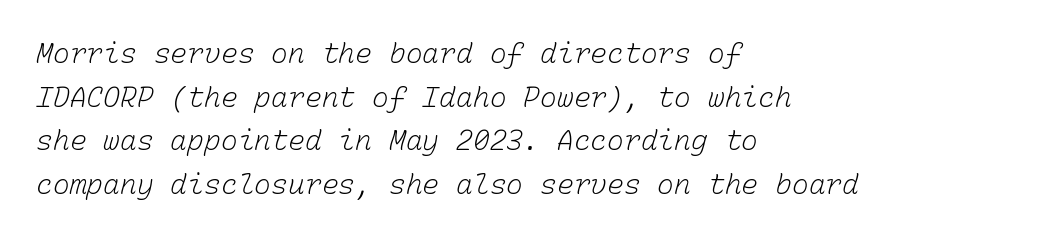
Is this a fixed-width face? Yes — each glyph sits in an identical cell. The rows are spaced the way most documents space them. Any mark beneath the type? The region is blank. Heaviness? Minimal to ordinary, like unemphasized prose. Compared with typical body copy, the letter spacing here is the same. Teacher's note: observe the even left margin — that is flush-left alignment.
